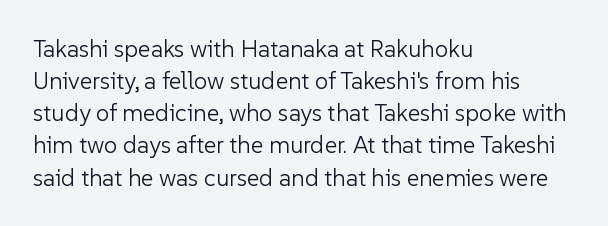
The image shows 24 px text type, upright; set left-aligned, normal line spacing (1.34x), normal letter spacing, not underlined.
